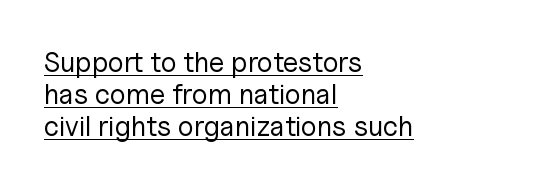
The image shows 28 px regular-weight sans-serif type, upright; set left-aligned, tight line spacing (1.15x), normal letter spacing, underlined; low stroke contrast and a medium x-height.
